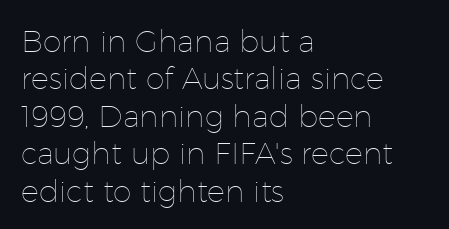
The foot of each line stays bare and open. This sample has the flowing, uneven cadence of proportional lettering. Stems here are at most as thick as an everyday book face. The typography opts for an upright posture over an oblique one. Notice how descenders clear the ascenders below comfortably — that's standard leading.
